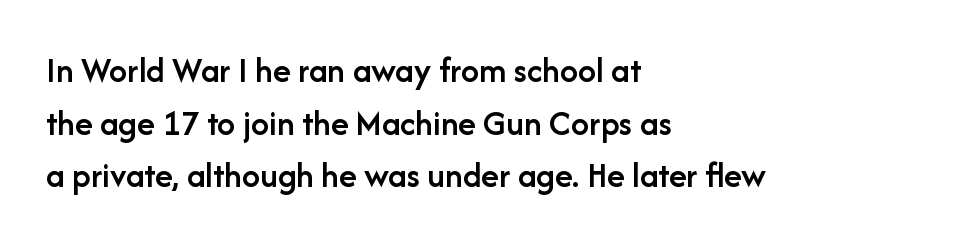
The image shows 36 px semibold sans-serif type, upright; set left-aligned, normal line spacing (1.46x), normal letter spacing, not underlined; low stroke contrast and a medium x-height.
